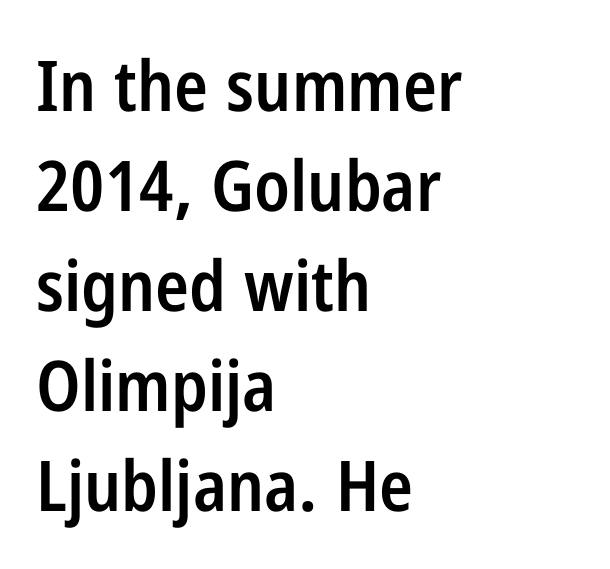
A semibold gives these letters moderate extra thickness, short of bold. The vertical gap from one line to the next is medium. Words appear dense and cohesive because spacing is normal. These lines are set flush left with a ragged right edge. This rendering features lettering with no underline. These lines were composed using upright roman letters.
